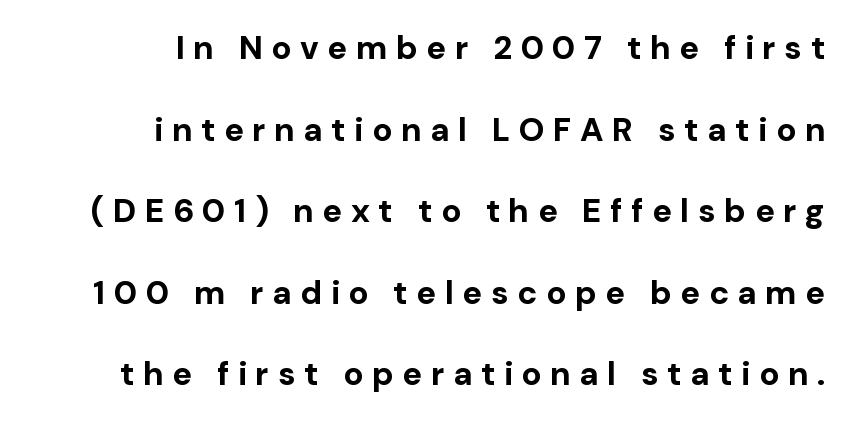
Short and long lines alike share a common ending point at right. Interline gaps are noticeably wide in this sample. Serif or sans? Sans — the stroke terminals are bare. Tall strokes in this sample are plumb rather than angled.
